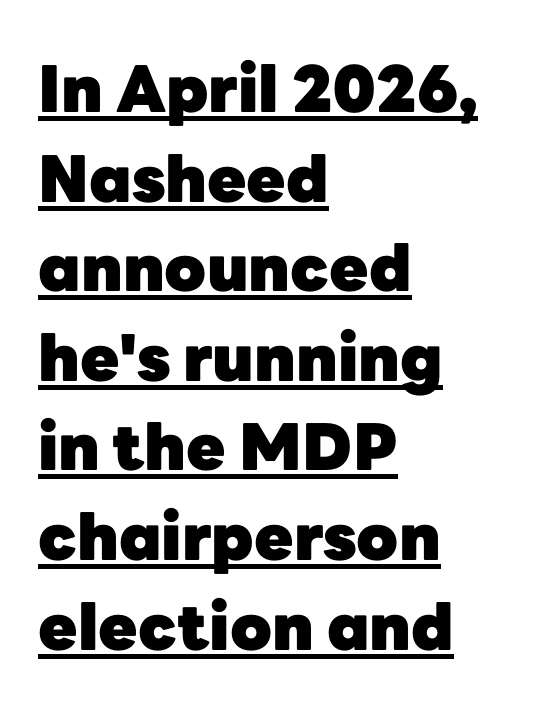
{"serif": "no", "italic": "no", "bold": "yes", "weight": "heavy", "width": "normal", "stroke_contrast": "low", "x_height": "medium", "monospaced": "no", "underline": "yes", "align": "left", "line_spacing": "normal", "line_spacing_ratio": 1.4, "letter_spacing": "normal", "letter_spacing_em": 0.0, "glyph_px": 64}
